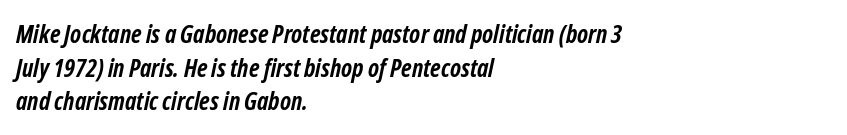
The image shows 25 px bold type, italic (leaning right); set left-aligned, normal line spacing (1.35x), normal letter spacing, not underlined.
